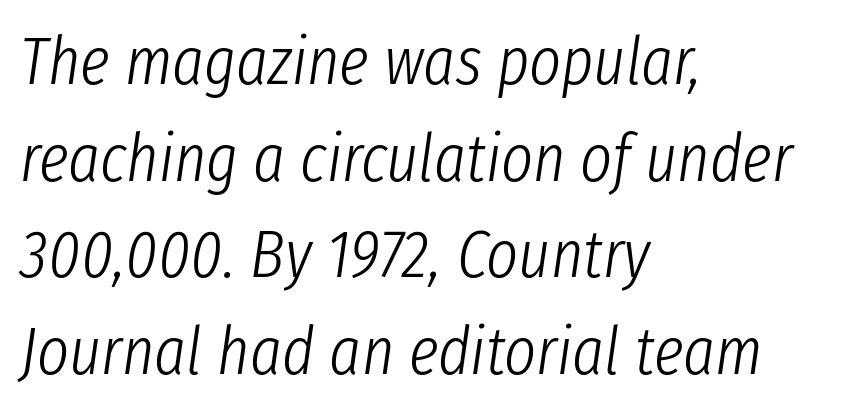
The specimen reads as italic at a glance. The font sits on the lighter half of the weight spectrum, regular included. Do the characters align in a grid? No, the font is proportional. This sample keeps an unexceptional amount of space between lines. Just letters on the line, the space beneath them empty. Standard letterfit; no display-style spreading of the glyphs.
